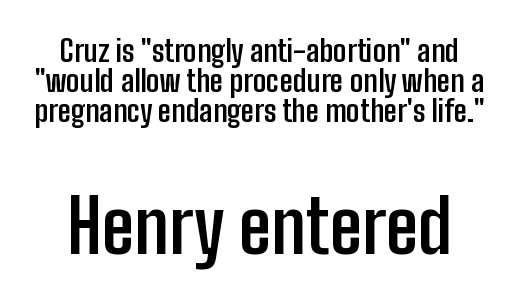
{"serif": "no", "italic": "no", "bold": "yes", "weight": "semibold", "width": "condensed", "stroke_contrast": "low", "x_height": "medium", "monospaced": "no", "underline": "no", "line_spacing": "tight", "line_spacing_ratio": 1.0, "letter_spacing": "normal", "letter_spacing_em": 0.0, "larger_block": "second", "size_ratio": 2.47, "glyph_px": 74}
